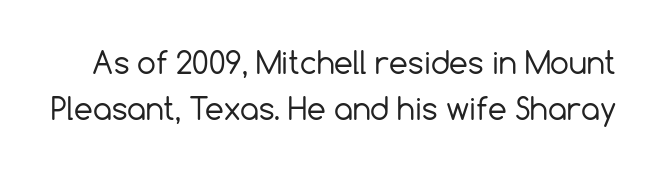
Q: Is the text bold? A: No.
Q: Is the text italic (slanted)? A: No, it is upright.
Q: Is the typeface a serif or a sans-serif typeface? A: Sans-serif.
Q: Is the text underlined? A: No.
Q: Is the spacing between letters normal or unusually wide? A: Normal.
Q: Is the spacing between lines tight, normal or loose? A: Normal.
Q: Width (condensed, normal, or wide)? A: Normal.
Q: x-height? A: Medium.
Q: Monospaced? A: No.
